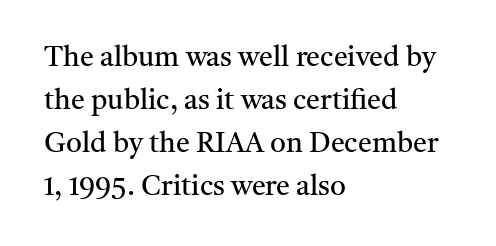
The image shows 28 px regular-weight serif type, upright; set left-aligned, normal line spacing (1.53x), normal letter spacing, not underlined; medium stroke contrast and a medium x-height.
